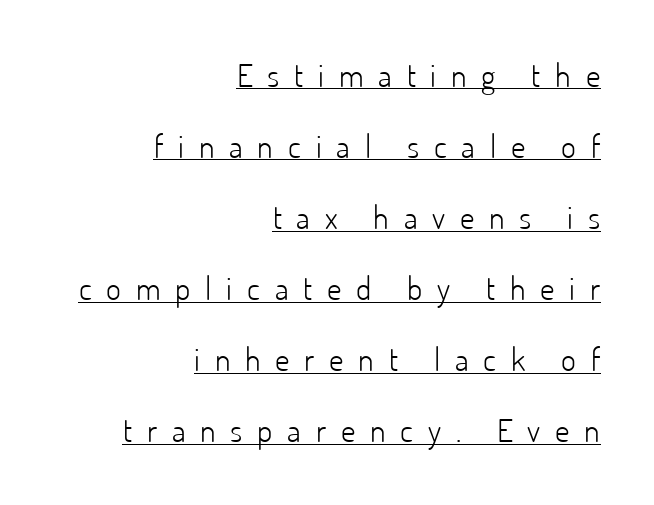
Q: Is the text bold? A: No.
Q: Is the text italic (slanted)? A: No, it is upright.
Q: Is the typeface a serif or a sans-serif typeface? A: Sans-serif.
Q: Is the text underlined? A: Yes.
Q: How is the paragraph aligned? A: Right-aligned.
Q: Is the spacing between letters normal or unusually wide? A: Unusually wide.
Q: Is the spacing between lines tight, normal or loose? A: Loose.
Q: Width (condensed, normal, or wide)? A: Normal.
Q: Stroke contrast? A: Low.
Q: x-height? A: Small.
Q: Monospaced? A: No.
